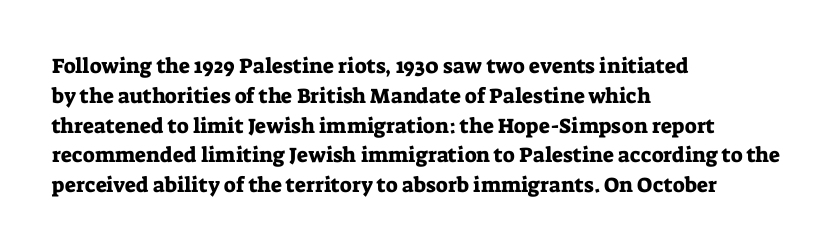
The image shows 21 px text type, upright; set left-aligned, normal line spacing (1.42x), normal letter spacing, not underlined.
